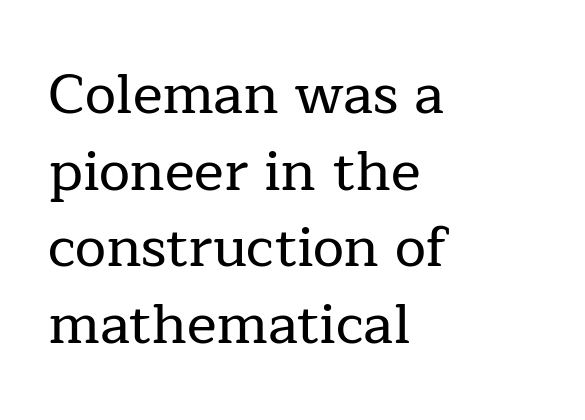
Plain, unruled lines of type. Which margin do the lines hug? The left one — the right edge is uneven. These lines are rendered in a variable-pitch font. Typographically, this falls in the serif category. Tall strokes in this sample are plumb rather than angled. Is there much room between lines? A standard amount, neither cramped nor airy.
